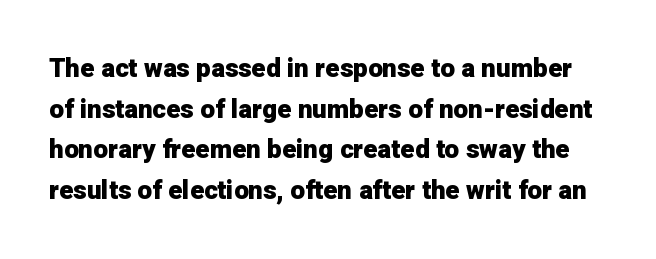
The image shows 26 px bold type, upright; set normal line spacing (1.56x), normal letter spacing, not underlined.
